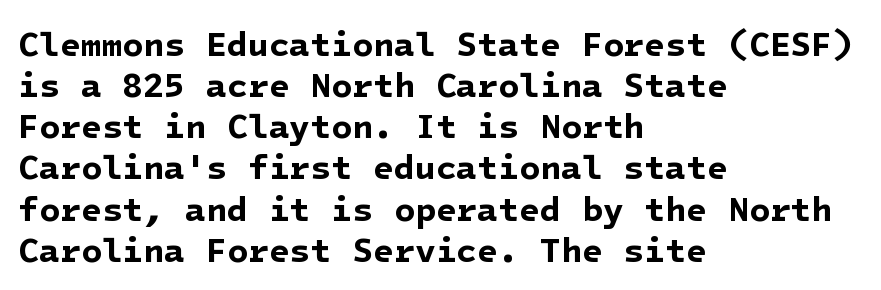
Q: Is the text bold? A: Yes.
Q: Is the typeface a serif or a sans-serif typeface? A: Sans-serif.
Q: Is the text underlined? A: No.
Q: How is the paragraph aligned? A: Left-aligned.
Q: Is the spacing between letters normal or unusually wide? A: Normal.
Q: Width (condensed, normal, or wide)? A: Normal.
Q: Stroke contrast? A: Low.
Q: x-height? A: Medium.
